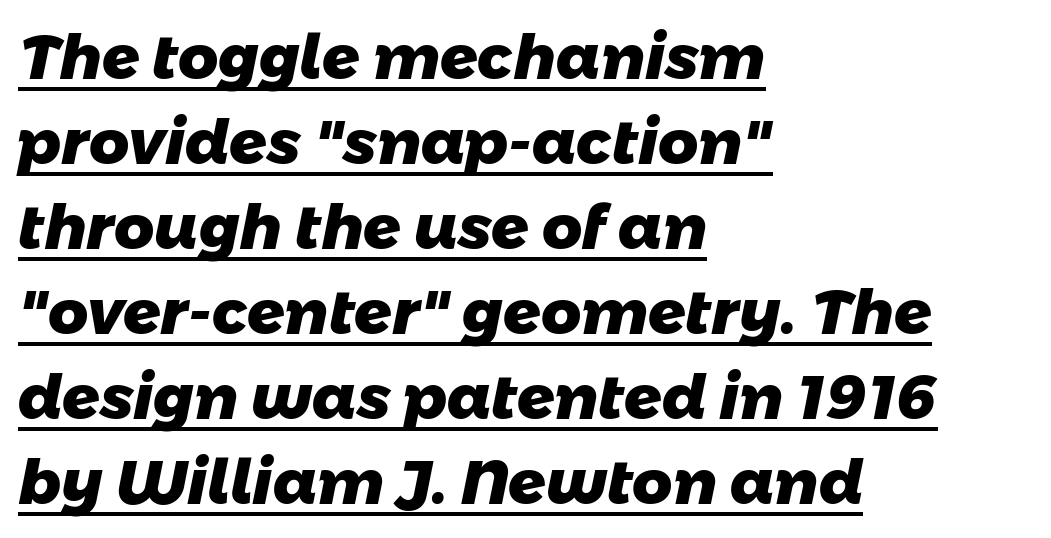
{"serif": "no", "bold": "yes", "weight": "heavy", "width": "normal", "stroke_contrast": "low", "x_height": "medium", "monospaced": "no", "underline": "yes", "align": "left", "line_spacing": "normal", "line_spacing_ratio": 1.37, "letter_spacing": "normal", "letter_spacing_em": 0.0, "glyph_px": 62}
